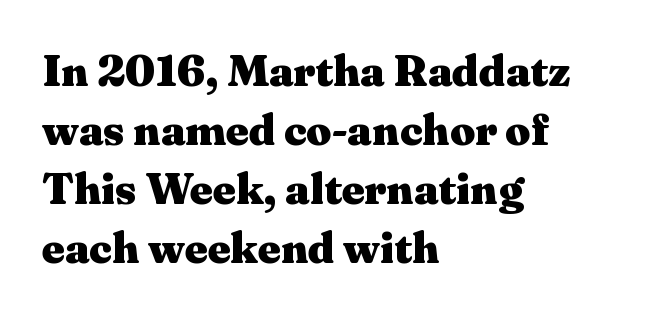
The rows are spaced the way most documents space them. As a designer I'd log this as weight 700, bold. Here the glyphs are tracked normally, forming tight word shapes. Varying glyph widths throughout — classic text-font behaviour. Letterform terminals end in serifs throughout the passage. Line beginnings align vertically; line endings do not.
